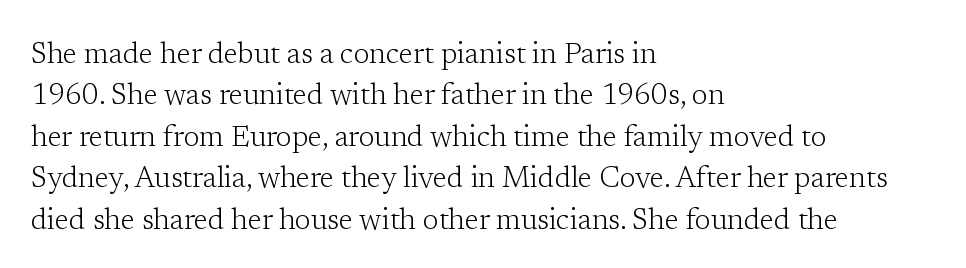
The image shows 29 px light serif type, upright; set left-aligned, normal line spacing (1.43x), normal letter spacing, not underlined; low stroke contrast and a medium x-height.
